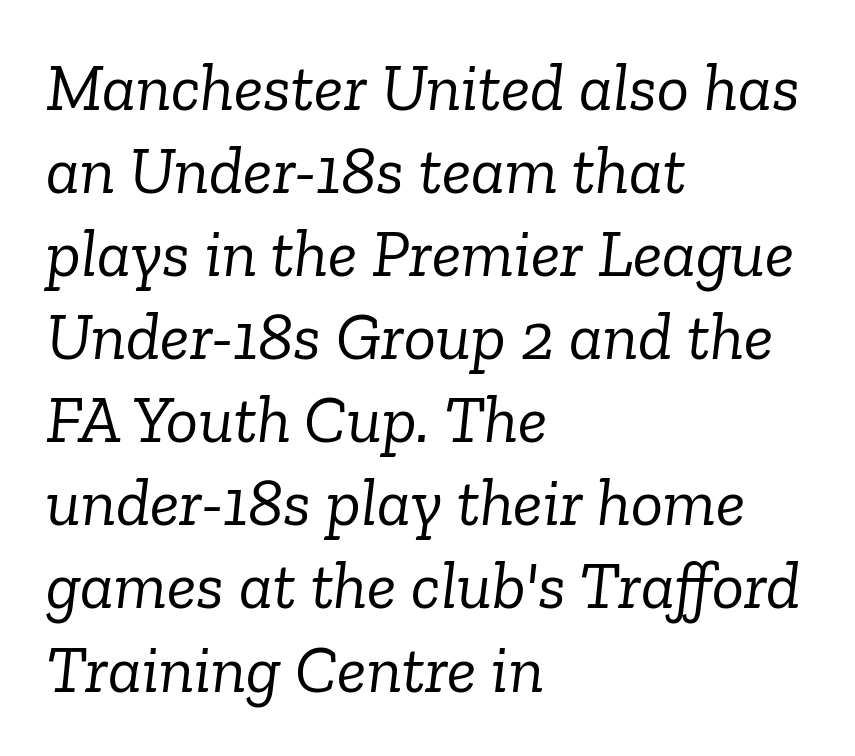
The image shows 67 px light serif type, italic (leaning right); set left-aligned, line spacing 1.24x, normal letter spacing, not underlined; low stroke contrast and a medium x-height.
